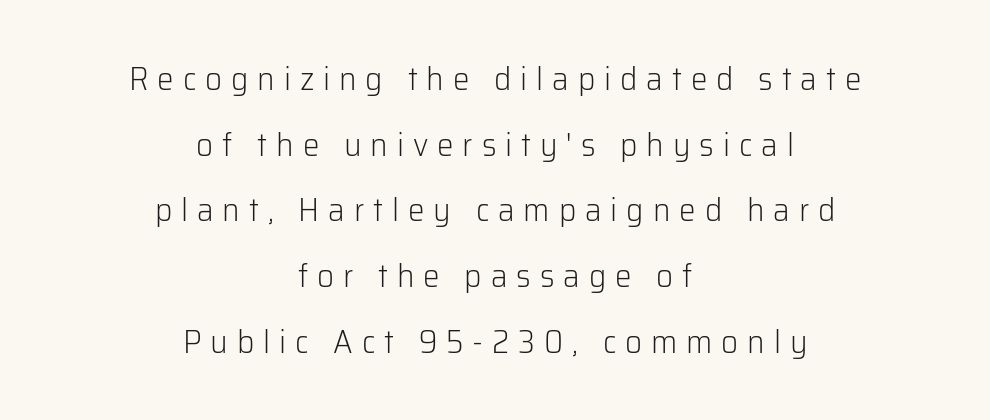
This sample trades compactness for vertical openness between lines. Line starts and ends both wander, symmetrically. This is the regular roman posture of the typeface. Serifs: no, the terminals of the letterforms are clean. Beneath every word, the page is bare. Is this a heavy cut? Hardly; it is regular or lighter.
